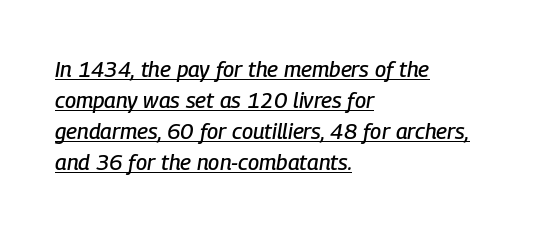
One-word summary of the alignment: left. Compared with typical paragraphs, the rows here are spaced about the same. The gaps between neighbouring characters are ordinary and unremarkable. The axis of the letterforms is tilted away from vertical. Underline: present.
